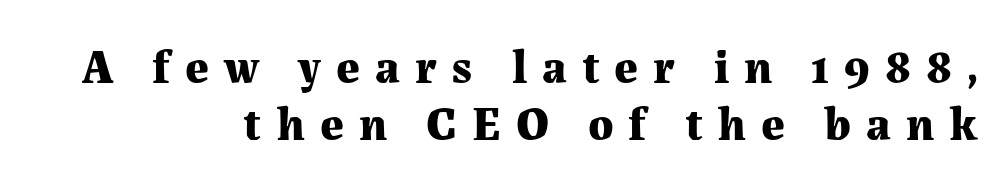
{"serif": "yes", "italic": "no", "bold": "yes", "weight": "bold", "width": "normal", "stroke_contrast": "medium", "x_height": "medium", "monospaced": "no", "underline": "no", "align": "right", "line_spacing_ratio": 1.22, "letter_spacing": "wide", "letter_spacing_em": 0.32, "glyph_px": 47}
